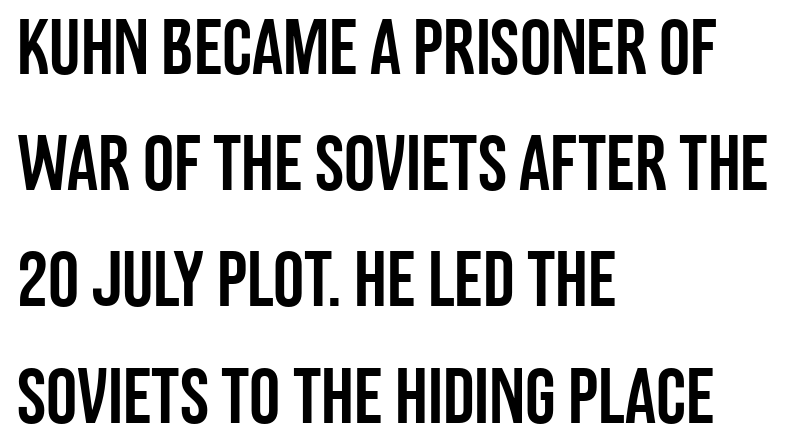
The rows are spaced the way most documents space them. The rendering uses natural spacing where letterforms have individual widths. Check under the words: just untouched page. The passage shown has conventional tracking throughout.
